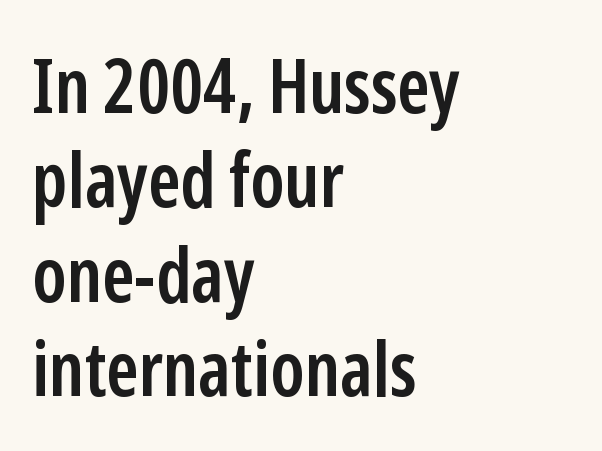
The image shows 75 px semibold, condensed sans-serif type, upright; set left-aligned, normal line spacing (1.26x), normal letter spacing, not underlined; low stroke contrast and a medium x-height.
